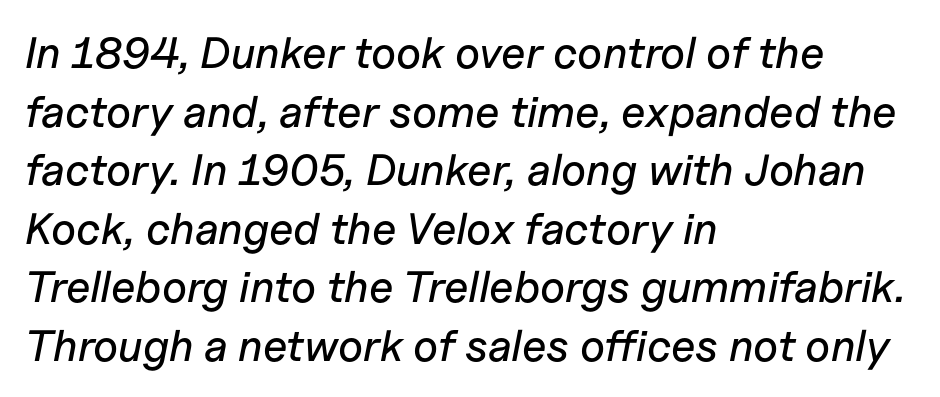
The image shows 44 px text type, italic (leaning right); set left-aligned, normal line spacing (1.33x), normal letter spacing, not underlined; low stroke contrast and a medium x-height.
